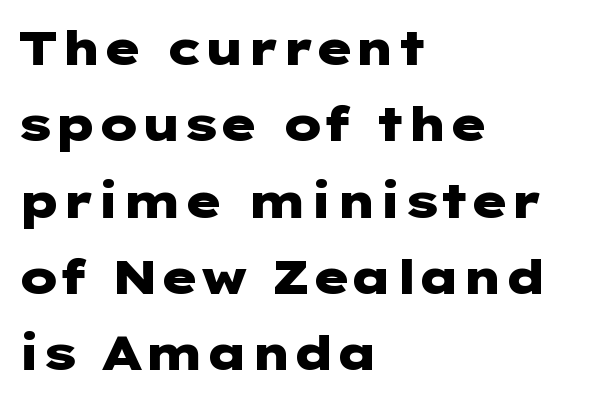
Q: Is the text bold? A: Yes.
Q: Is the text italic (slanted)? A: No, it is upright.
Q: Is the typeface a serif or a sans-serif typeface? A: Sans-serif.
Q: Is the text underlined? A: No.
Q: How is the paragraph aligned? A: Left-aligned.
Q: Is the spacing between letters normal or unusually wide? A: Normal.
Q: Is the spacing between lines tight, normal or loose? A: Normal.
Q: Width (condensed, normal, or wide)? A: Wide.
Q: Stroke contrast? A: Low.
Q: x-height? A: Medium.
